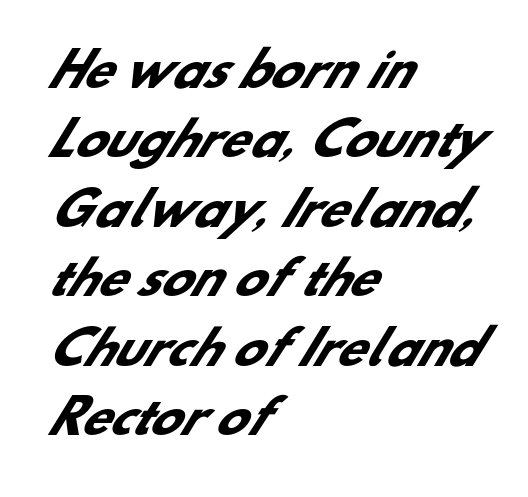
Q: Is the text bold? A: Yes.
Q: Is the typeface a serif or a sans-serif typeface? A: Sans-serif.
Q: Is the text underlined? A: No.
Q: How is the paragraph aligned? A: Left-aligned.
Q: Is the spacing between letters normal or unusually wide? A: Normal.
Q: Is the spacing between lines tight, normal or loose? A: Normal.
Q: Width (condensed, normal, or wide)? A: Normal.
Q: Stroke contrast? A: Low.
Q: x-height? A: Small.
Q: Monospaced? A: No.
